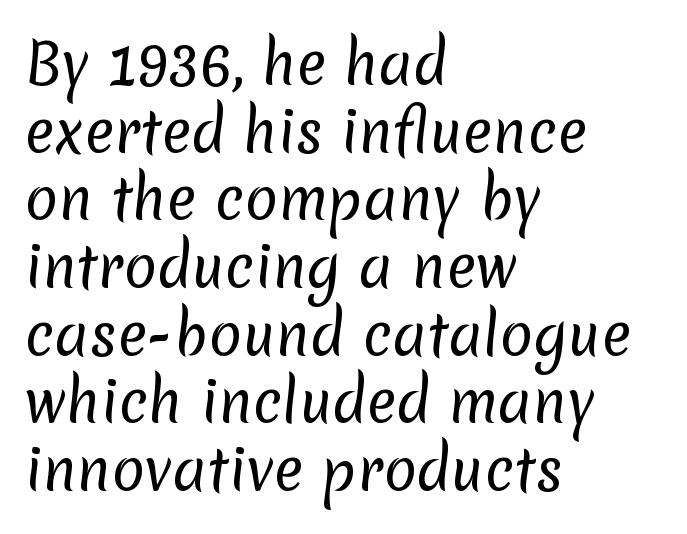
Q: Is the text bold? A: No.
Q: Is the typeface a serif or a sans-serif typeface? A: Sans-serif.
Q: Is the text underlined? A: No.
Q: How is the paragraph aligned? A: Left-aligned.
Q: Is the spacing between letters normal or unusually wide? A: Normal.
Q: Width (condensed, normal, or wide)? A: Normal.
Q: Stroke contrast? A: Low.
Q: x-height? A: Medium.
Q: Monospaced? A: No.
